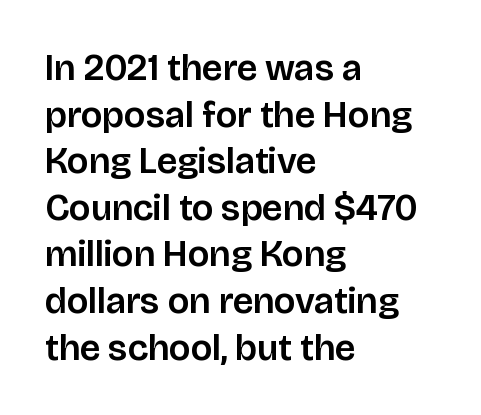
{"serif": "no", "italic": "no", "width": "normal", "stroke_contrast": "low", "x_height": "large", "monospaced": "no", "underline": "no", "align": "left", "line_spacing": "normal", "line_spacing_ratio": 1.26, "letter_spacing": "normal", "letter_spacing_em": 0.0, "glyph_px": 37}
